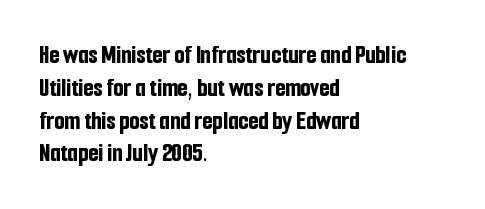
Reading down the column, the eye jumps a familiar distance to each next line. The passage shown is not underscored anywhere. Its strokes are broad and dark, the hallmark of bold type. Quick note: not italic, upright. Observe the ordinary spacing: letters are neighbours, not strangers. Line beginnings align vertically; line endings do not.
